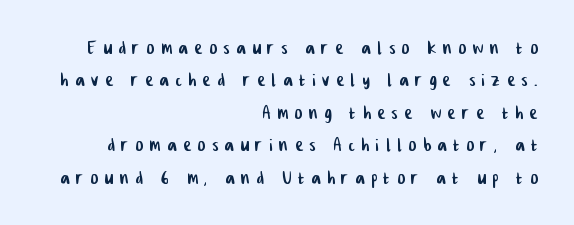
Q: Is the text underlined? A: No.
Q: How is the paragraph aligned? A: Right-aligned.
Q: Is the spacing between letters normal or unusually wide? A: Unusually wide.
Q: Is the spacing between lines tight, normal or loose? A: Normal.
